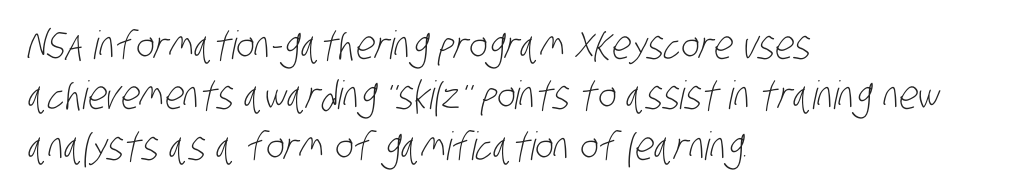
The image shows 39 px light, condensed sans-serif type; set left-aligned, normal line spacing (1.29x), normal letter spacing, not underlined; low stroke contrast and a large x-height.
